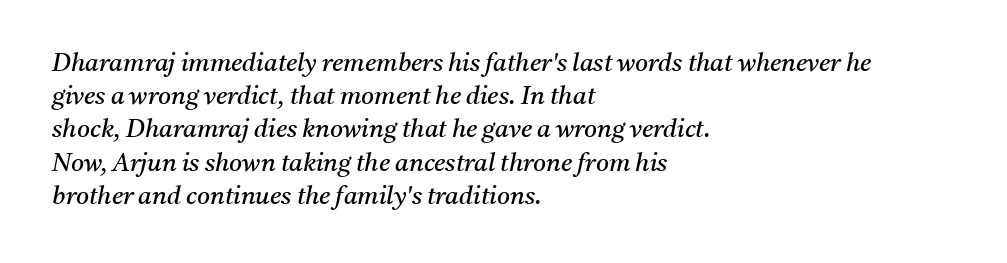
The letters look calm and open, with moderate or lighter stems. The passage shown has conventional tracking throughout. These lines were composed using italics. A bare baseline throughout the passage. Leading: standard. Where is the straight margin? On the left.
